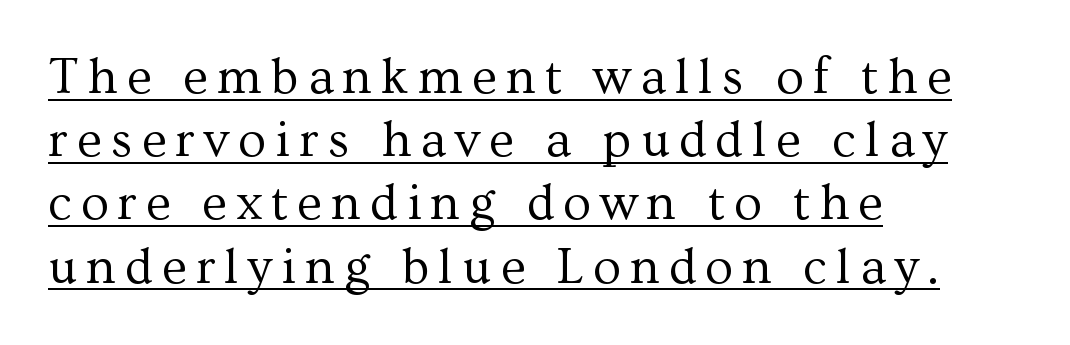
Spacing verdict: proportional, widths tailored to each character. Every row of glyphs begins at an identical x-position on the left. Is there any slant? The stems are plumb. A serif font was chosen for this passage. The cut favours lightness, reaching ordinary text weight at its darkest. Decoration check: the copy is underlined.
